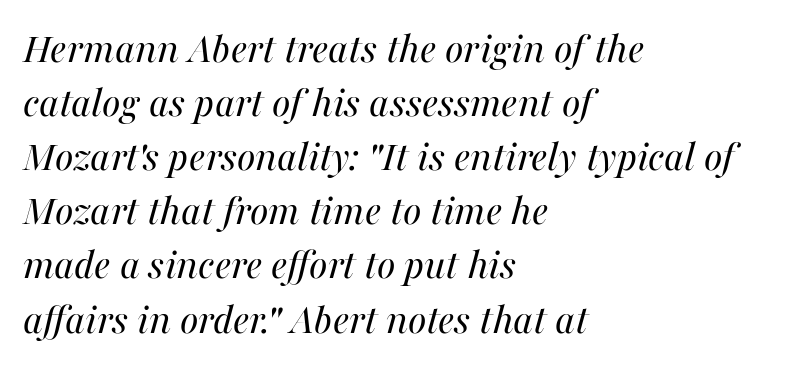
The image shows 44 px regular-weight type, italic (leaning right); set left-aligned, line spacing 1.23x, normal letter spacing, not underlined; medium stroke contrast and a medium x-height.
